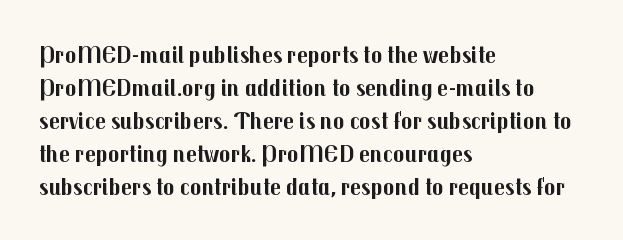
{"italic": "no", "bold": "yes", "underline": "no", "align": "left", "line_spacing": "normal", "line_spacing_ratio": 1.37, "letter_spacing": "normal", "letter_spacing_em": 0.0, "glyph_px": 24}
